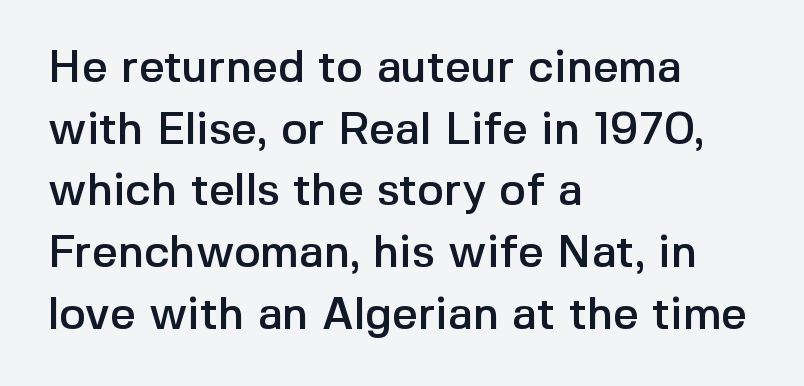
Q: Is the text italic (slanted)? A: No, it is upright.
Q: Is the typeface a serif or a sans-serif typeface? A: Sans-serif.
Q: Is the text underlined? A: No.
Q: How is the paragraph aligned? A: Left-aligned.
Q: Is the spacing between letters normal or unusually wide? A: Normal.
Q: Is the spacing between lines tight, normal or loose? A: Normal.
Q: Width (condensed, normal, or wide)? A: Normal.
Q: x-height? A: Medium.
Q: Monospaced? A: No.
